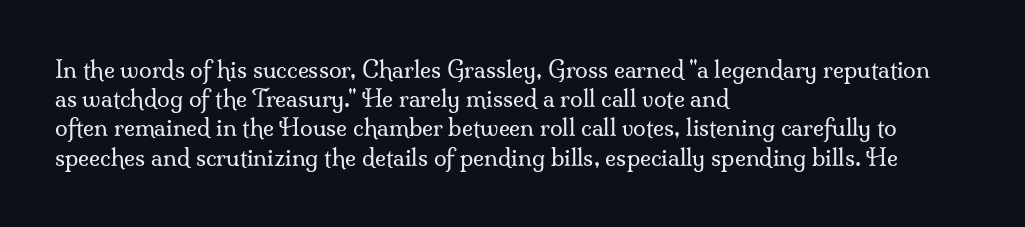
The image shows 23 px text type, upright; set left-aligned, normal line spacing (1.27x), normal letter spacing, not underlined.
